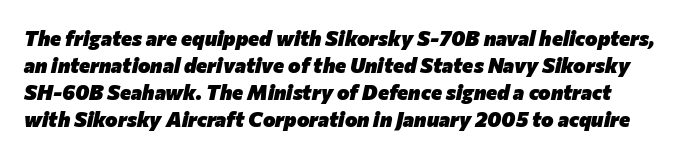
The image shows 21 px bold type, italic (leaning right); set normal line spacing (1.29x), normal letter spacing, not underlined.
